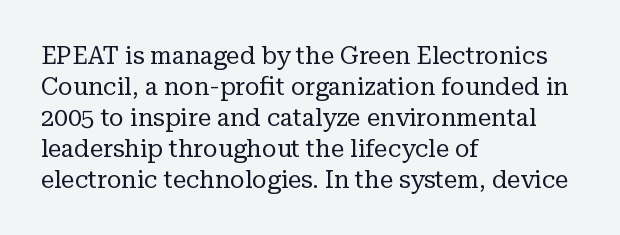
Q: Is the text bold? A: No.
Q: Is the text italic (slanted)? A: No, it is upright.
Q: Is the text underlined? A: No.
Q: How is the paragraph aligned? A: Left-aligned.
Q: Is the spacing between letters normal or unusually wide? A: Normal.
Q: Is the spacing between lines tight, normal or loose? A: Normal.
